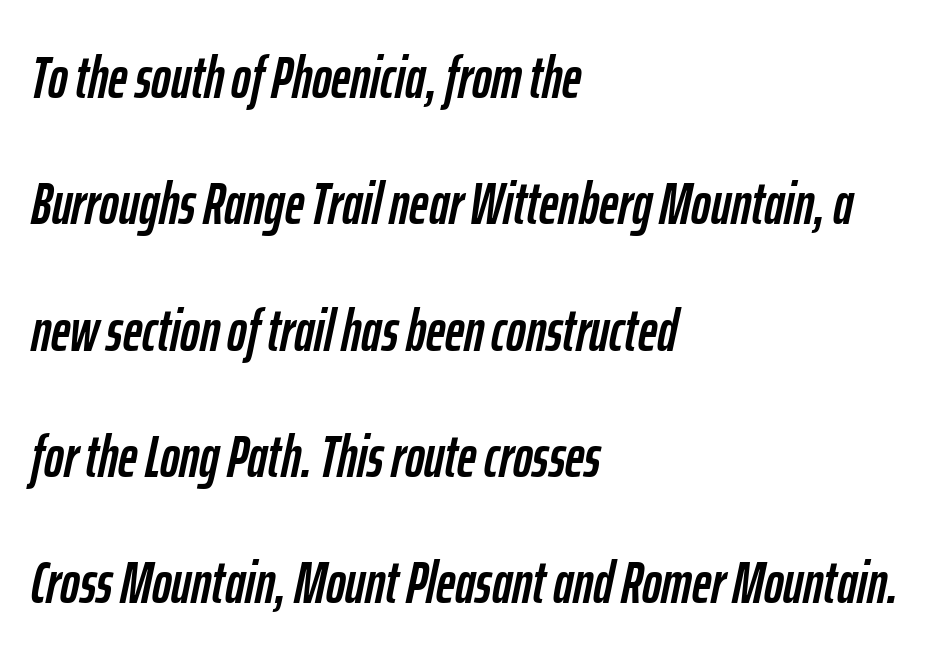
{"italic": "yes", "lean": "right", "slant_degrees": 12, "width": "condensed", "stroke_contrast": "low", "x_height": "medium", "monospaced": "no", "underline": "no", "align": "left", "line_spacing": "loose", "line_spacing_ratio": 2.14, "letter_spacing": "normal", "letter_spacing_em": 0.0, "glyph_px": 59}
